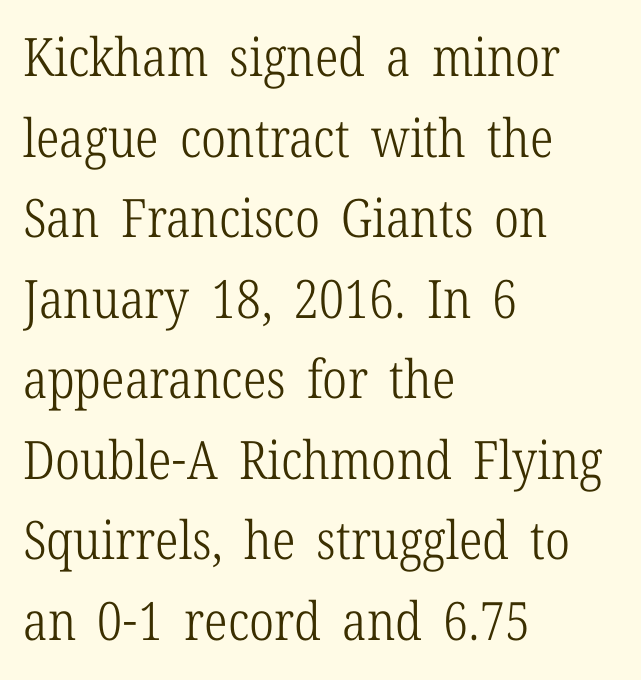
{"serif": "yes", "italic": "no", "bold": "no", "weight": "light", "width": "condensed", "stroke_contrast": "low", "x_height": "medium", "monospaced": "no", "underline": "no", "align": "left", "line_spacing": "normal", "line_spacing_ratio": 1.52, "letter_spacing": "normal", "letter_spacing_em": 0.0, "glyph_px": 53}
